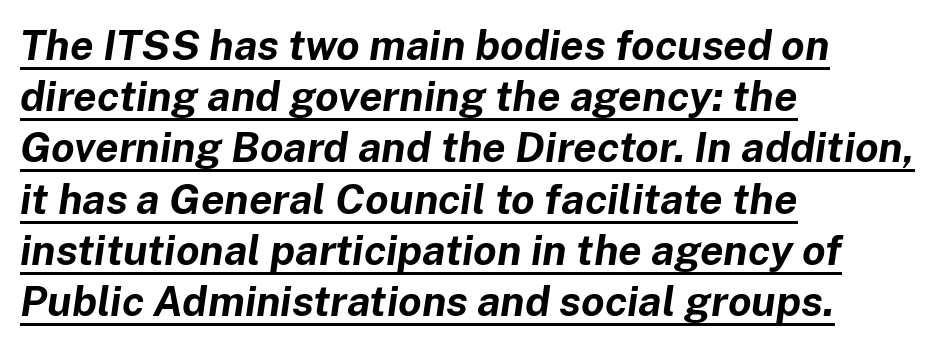
This sample carries an underscore along the baseline area. The letters are bold, with thick, heavy strokes. Characters follow at the spacing the type designer built in. Character widths vary here, with narrow letters taking less room than wide ones.
